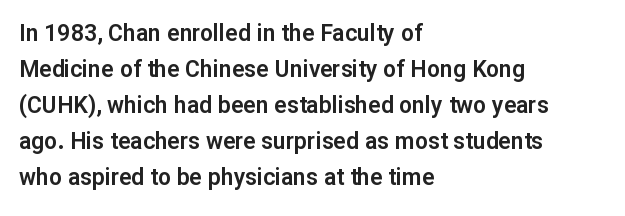
{"italic": "no", "underline": "no", "align": "left", "line_spacing": "normal", "line_spacing_ratio": 1.57, "letter_spacing": "normal", "letter_spacing_em": 0.0, "glyph_px": 23}
